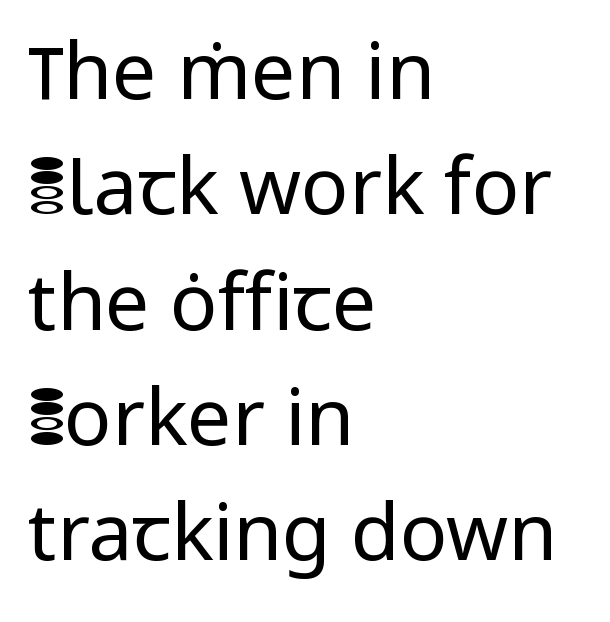
Q: Is the text bold? A: No.
Q: Is the text italic (slanted)? A: No, it is upright.
Q: Is the typeface a serif or a sans-serif typeface? A: Sans-serif.
Q: Is the text underlined? A: No.
Q: How is the paragraph aligned? A: Left-aligned.
Q: Is the spacing between letters normal or unusually wide? A: Normal.
Q: Is the spacing between lines tight, normal or loose? A: Normal.
Q: Width (condensed, normal, or wide)? A: Normal.
Q: Stroke contrast? A: Low.
Q: x-height? A: Medium.
Q: Monospaced? A: No.
